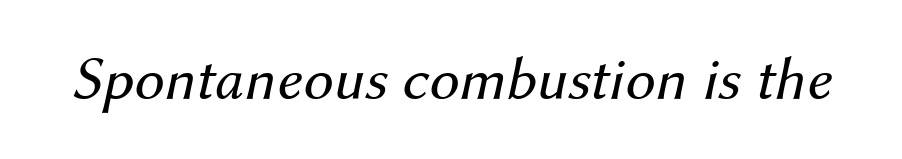
{"italic": "yes", "lean": "right", "slant_degrees": 12, "bold": "no", "weight": "regular", "width": "normal", "stroke_contrast": "medium", "x_height": "medium", "monospaced": "no", "underline": "no", "letter_spacing": "normal", "letter_spacing_em": 0.0, "glyph_px": 61}
